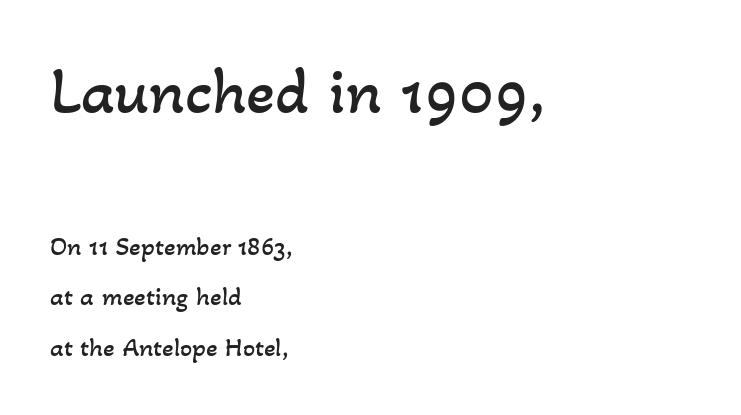
The image shows 67 px regular-weight type; set left-aligned, line spacing 1.88x, normal letter spacing, not underlined; the first (top) block is 2.48x larger; low stroke contrast and a small x-height.
